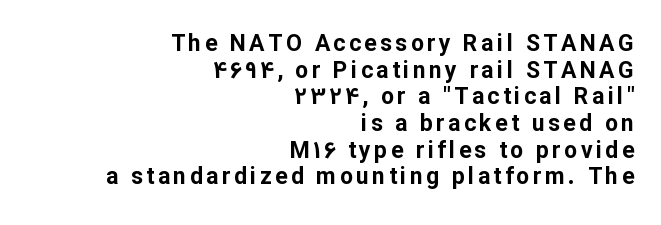
The image shows 23 px bold type, upright; set right-aligned, line spacing 1.16x, not underlined.
